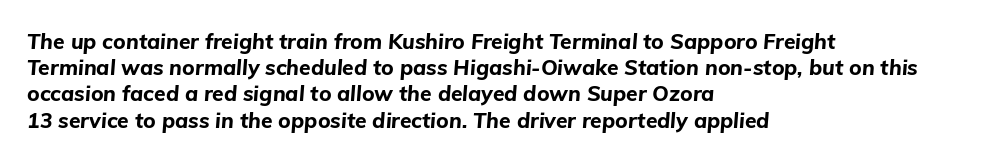
The passage is arranged the way most books set body copy — flush left. Emphasis-style slanted type is in use. Check under the words: just untouched page. The block of text has a typical density, with ordinary space between rows.
